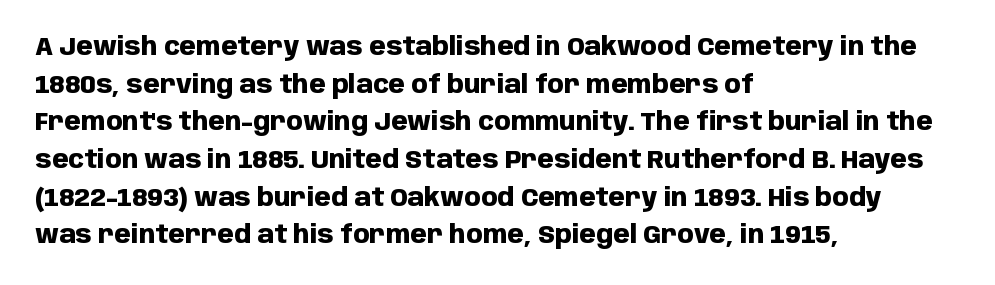
The image shows 24 px bold type, upright; set left-aligned, normal line spacing (1.57x), normal letter spacing, not underlined.
